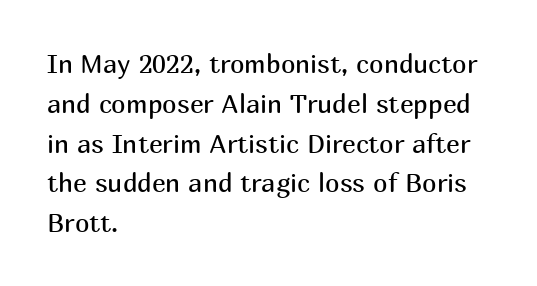
Nobody touched the tracking dial on this one. Line starts are locked; line ends wander. The block of text has a typical density, with ordinary space between rows. The glyphs are unaccompanied by any horizontal stroke below them. Notice how the stems are strictly vertical — no italics here. These glyphs show unthickened strokes, regular width or finer.
